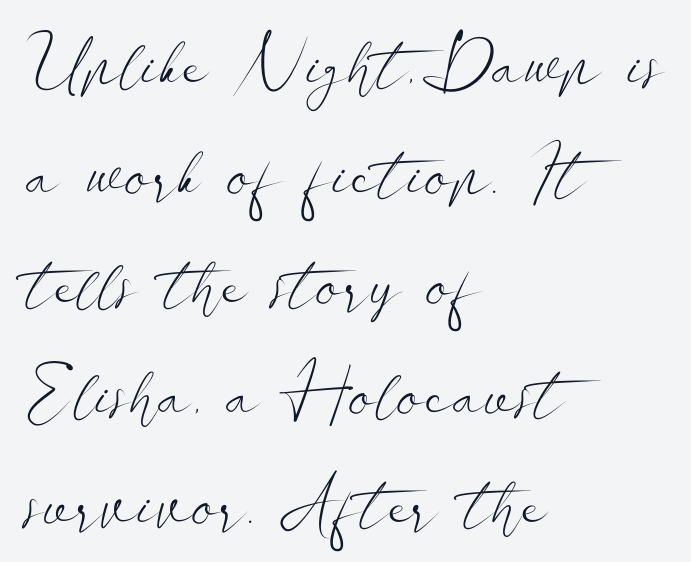
{"serif": "no", "bold": "no", "weight": "light", "width": "wide", "stroke_contrast": "low", "x_height": "small", "monospaced": "no", "underline": "no", "align": "left", "line_spacing": "normal", "line_spacing_ratio": 1.57, "letter_spacing": "normal", "letter_spacing_em": 0.0, "glyph_px": 70}
